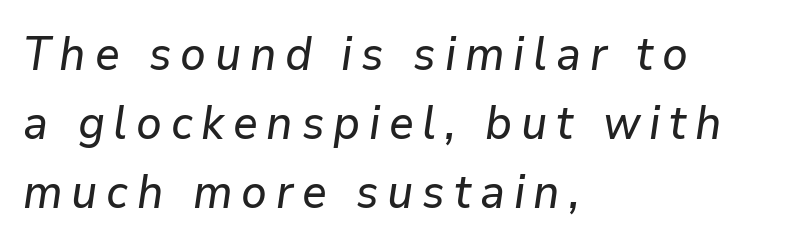
{"italic": "yes", "lean": "right", "slant_degrees": 9, "width": "normal", "stroke_contrast": "low", "x_height": "medium", "monospaced": "no", "underline": "no", "align": "left", "line_spacing": "normal", "line_spacing_ratio": 1.5, "glyph_px": 46}
